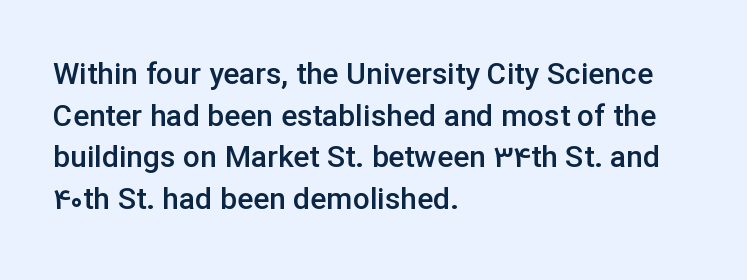
Look at the bottom of the vertical strokes: they stop flat, with no serifs. Summary of vertical rhythm: regular, with standard interline spacing. The axis of the letterforms is exactly vertical. Note the varied advance widths — an 'i' is clearly narrower than an 'm'.
